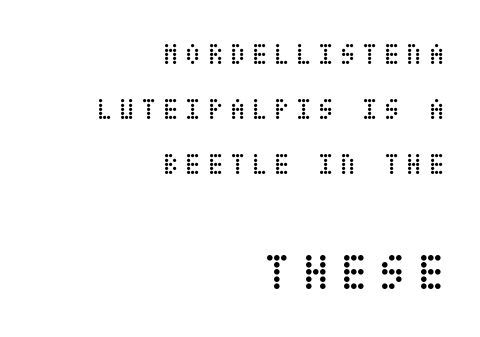
{"italic": "no", "bold": "no", "weight": "regular", "width": "condensed", "stroke_contrast": "low", "x_height": "large", "underline": "no", "align": "right", "line_spacing_ratio": 1.83, "larger_block": "second", "size_ratio": 1.73, "glyph_px": 52}
